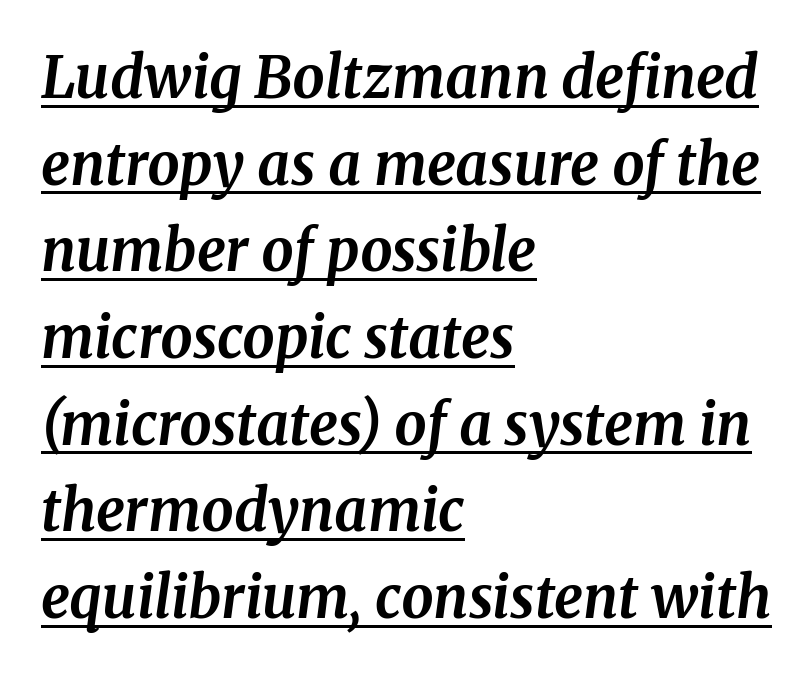
Each letter keeps its own natural width here, so spacing adapts to shape. Set as a true bold cut, around the 700 mark. Does the lettering tilt? It does — this is italic. Horizontal alignment here is leftward, the default for most running prose.
